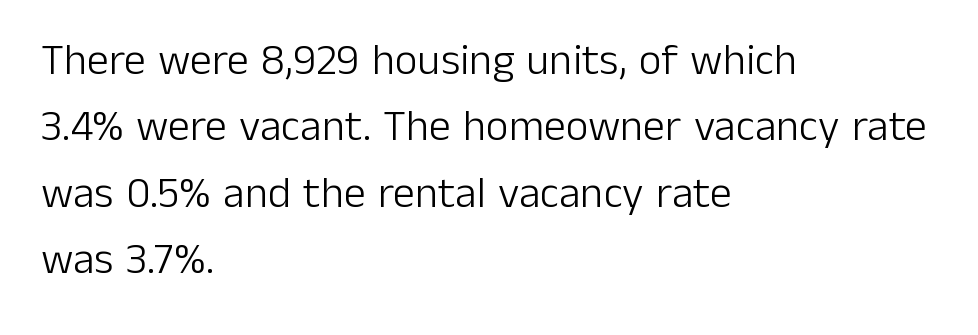
Successive baselines arrive at the customary interval. Layout note: lines flush left. The typeface has the unassuming heft of standard copy or less. Unlike a traditional serif, this face leaves its strokes unadorned. The rendering keeps characters at their native spacing. When letters stand straight like this, we call the style roman or upright.
